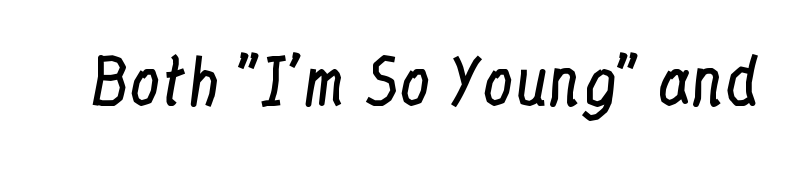
{"serif": "yes", "bold": "no", "weight": "regular", "width": "condensed", "stroke_contrast": "low", "x_height": "medium", "monospaced": "no", "underline": "no", "letter_spacing": "normal", "letter_spacing_em": 0.0, "glyph_px": 62}
